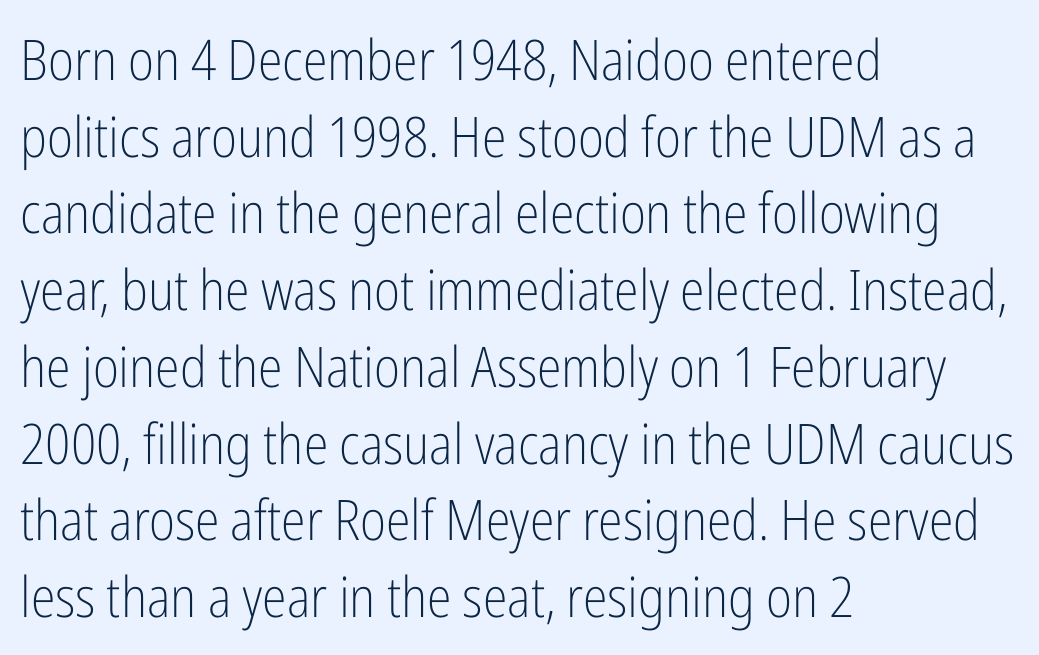
{"serif": "no", "italic": "no", "bold": "no", "weight": "light", "width": "condensed", "stroke_contrast": "low", "x_height": "medium", "monospaced": "no", "underline": "no", "align": "left", "line_spacing": "normal", "line_spacing_ratio": 1.37, "letter_spacing": "normal", "letter_spacing_em": 0.0, "glyph_px": 56}
